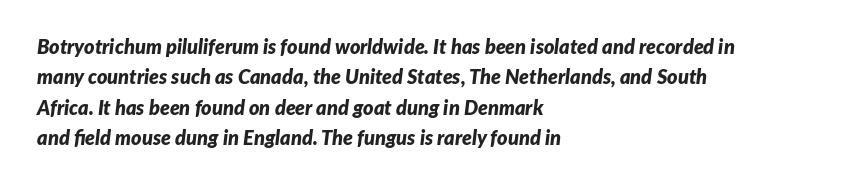
Bare-footed words on every line. Characters are canted at an angle relative to the baseline's perpendicular. Which margin do the lines hug? The left one — the right edge is uneven. How heavy is the stroke? Heavy — this is a bold. The rendering uses a moderate line-height, typical for paragraphs. Each word holds together tightly as a unit, with standard inter-letter gaps.
